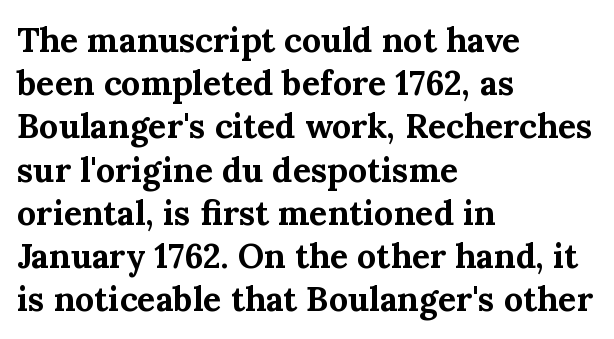
The gap between lines stays unmarked. One glance says typical: line gaps are just what's usual. The paragraph shown leans on its left margin. In terms of posture, this sample is upright. Note the varied advance widths — an 'i' is clearly narrower than an 'm'. Little horizontal feet cap the strokes, marking this as serif type.
